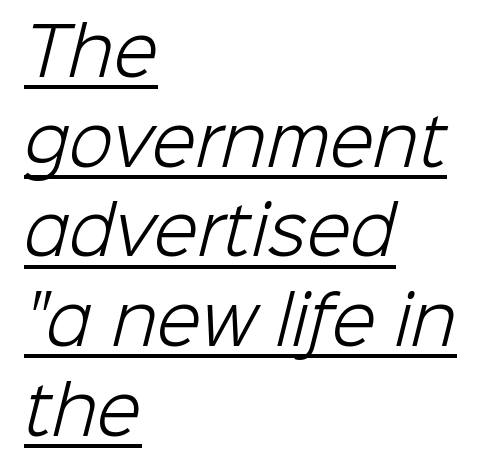
{"serif": "no", "bold": "no", "weight": "light", "width": "normal", "stroke_contrast": "low", "x_height": "medium", "monospaced": "no", "underline": "yes", "align": "left", "line_spacing": "normal", "line_spacing_ratio": 1.38, "letter_spacing": "normal", "letter_spacing_em": 0.0, "glyph_px": 65}
